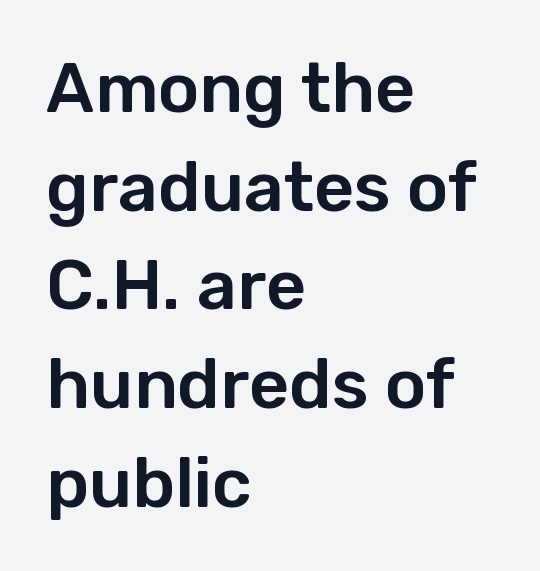
Q: Is the text italic (slanted)? A: No, it is upright.
Q: Is the typeface a serif or a sans-serif typeface? A: Sans-serif.
Q: Is the text underlined? A: No.
Q: How is the paragraph aligned? A: Left-aligned.
Q: Is the spacing between letters normal or unusually wide? A: Normal.
Q: Is the spacing between lines tight, normal or loose? A: Normal.
Q: Width (condensed, normal, or wide)? A: Normal.
Q: Stroke contrast? A: Low.
Q: x-height? A: Medium.
Q: Monospaced? A: No.
